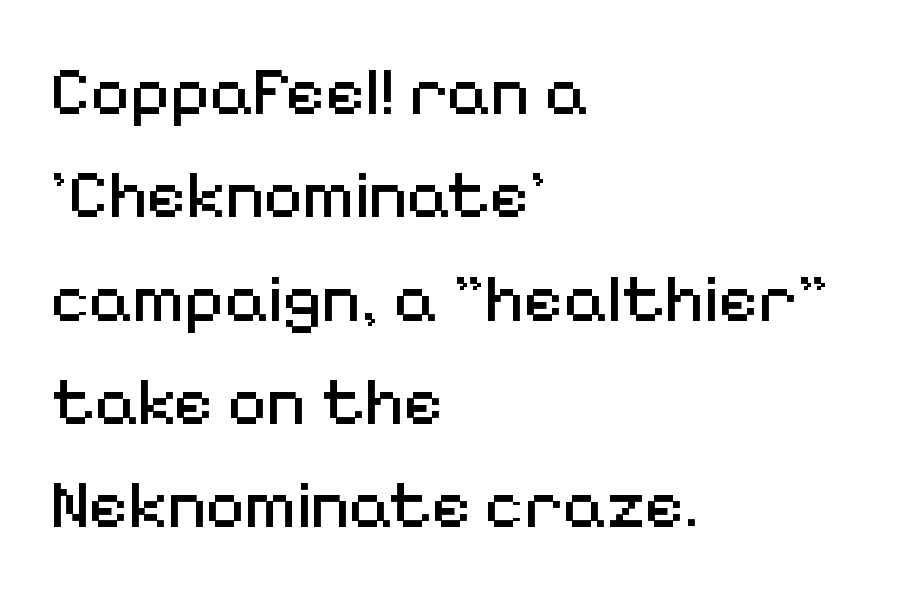
Q: Is the text bold? A: No.
Q: Is the text italic (slanted)? A: No, it is upright.
Q: Is the typeface a serif or a sans-serif typeface? A: Sans-serif.
Q: Is the text underlined? A: No.
Q: How is the paragraph aligned? A: Left-aligned.
Q: Is the spacing between letters normal or unusually wide? A: Normal.
Q: Is the spacing between lines tight, normal or loose? A: Normal.
Q: Width (condensed, normal, or wide)? A: Normal.
Q: Stroke contrast? A: Medium.
Q: x-height? A: Medium.
Q: Monospaced? A: No.
